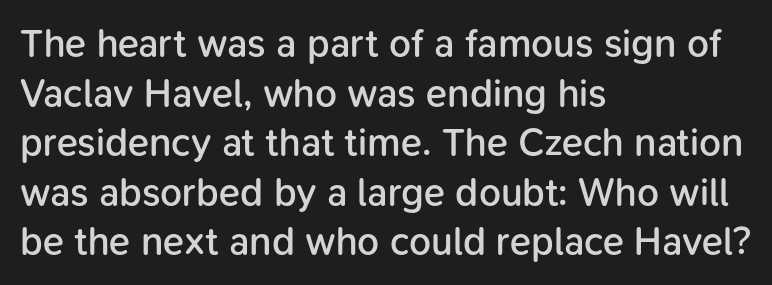
Q: Is the text bold? A: Semi-bold.
Q: Is the text italic (slanted)? A: No, it is upright.
Q: Is the typeface a serif or a sans-serif typeface? A: Sans-serif.
Q: Is the text underlined? A: No.
Q: How is the paragraph aligned? A: Left-aligned.
Q: Is the spacing between letters normal or unusually wide? A: Normal.
Q: Is the spacing between lines tight, normal or loose? A: Normal.
Q: Width (condensed, normal, or wide)? A: Normal.
Q: Stroke contrast? A: Low.
Q: x-height? A: Medium.
Q: Monospaced? A: No.
